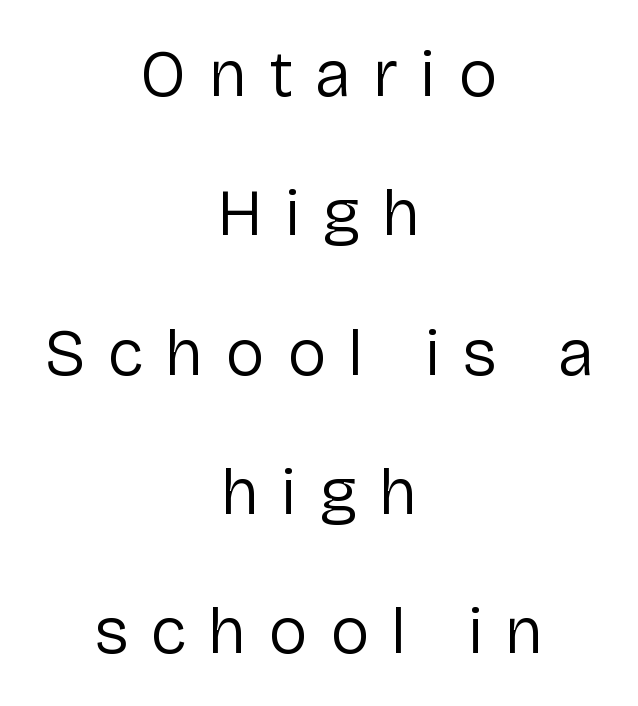
The image shows 66 px regular-weight sans-serif type, upright; set centered, loose line spacing (2.11x), unusually wide letter spacing (+0.33 em), not underlined; low stroke contrast and a medium x-height.
